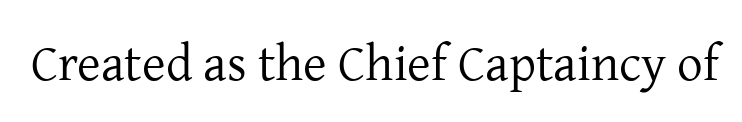
Q: Is the text bold? A: No.
Q: Is the text italic (slanted)? A: No, it is upright.
Q: Is the typeface a serif or a sans-serif typeface? A: Serif.
Q: Is the text underlined? A: No.
Q: Is the spacing between letters normal or unusually wide? A: Normal.
Q: Width (condensed, normal, or wide)? A: Normal.
Q: Stroke contrast? A: Low.
Q: x-height? A: Medium.
Q: Monospaced? A: No.
